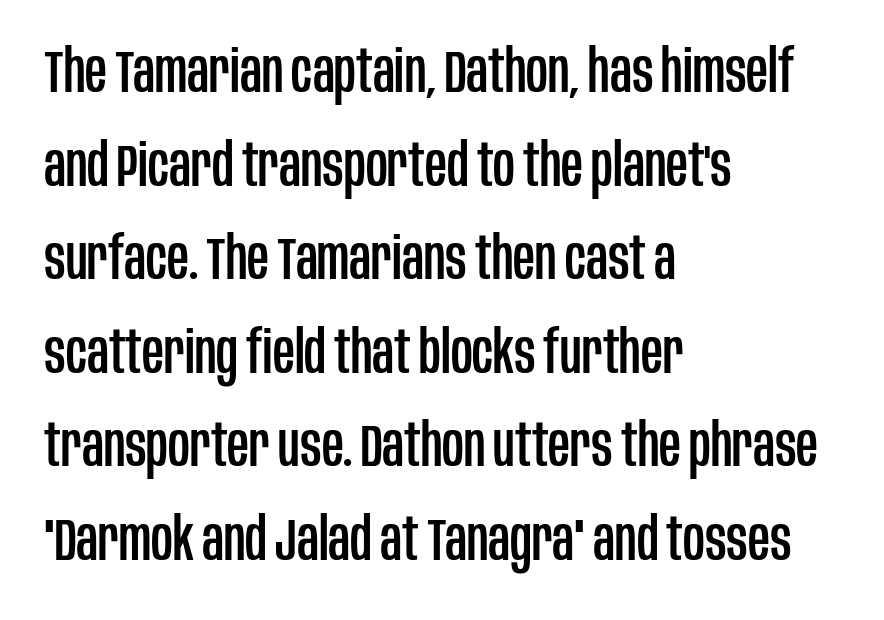
In terms of letterform style, serifs are entirely absent. Does extra space separate the letters? No, they use regular spacing. Is there any slant? The stems are plumb. Decoration check: the copy has no underline. Layout note: lines flush left.
